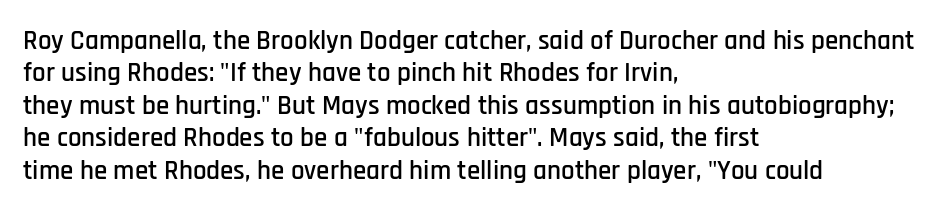
The image shows 27 px text type, upright; set left-aligned, line spacing 1.2x, normal letter spacing, not underlined.
